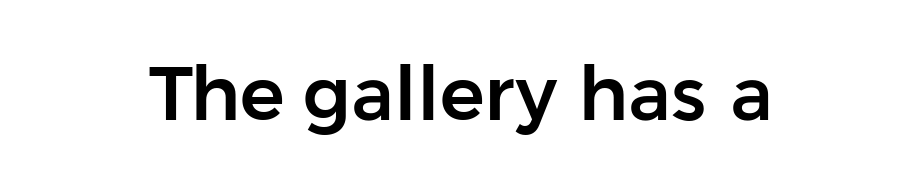
The image shows 75 px sans-serif type, upright; set normal letter spacing, not underlined; low stroke contrast and a medium x-height.
